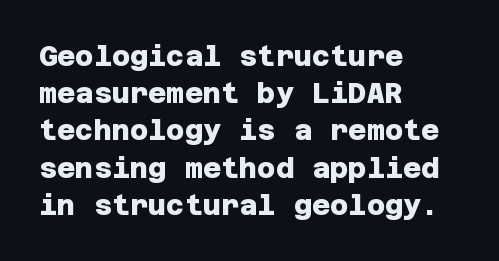
The image shows 28 px heavy sans-serif type; set left-aligned, normal line spacing (1.33x), normal letter spacing, not underlined; low stroke contrast and a large x-height.
